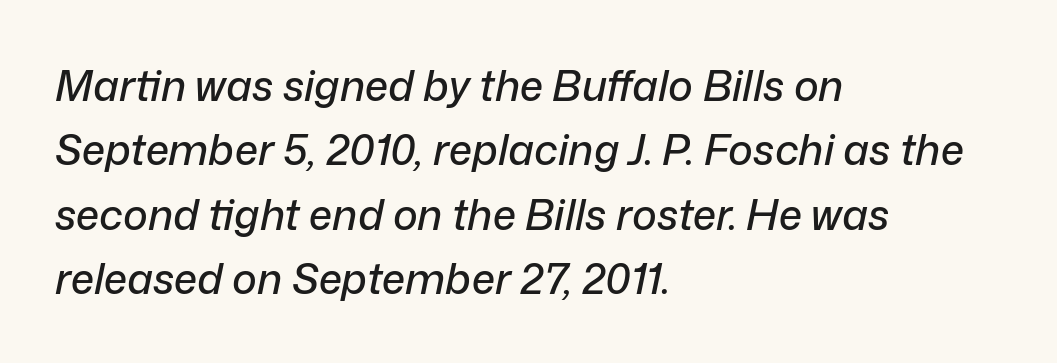
Rule under the text: the space is simply empty. The rendering keeps characters at their native spacing. The face used here is proportionally spaced, like ordinary book or web type. Evenly set lines give the paragraph a standard silhouette.
